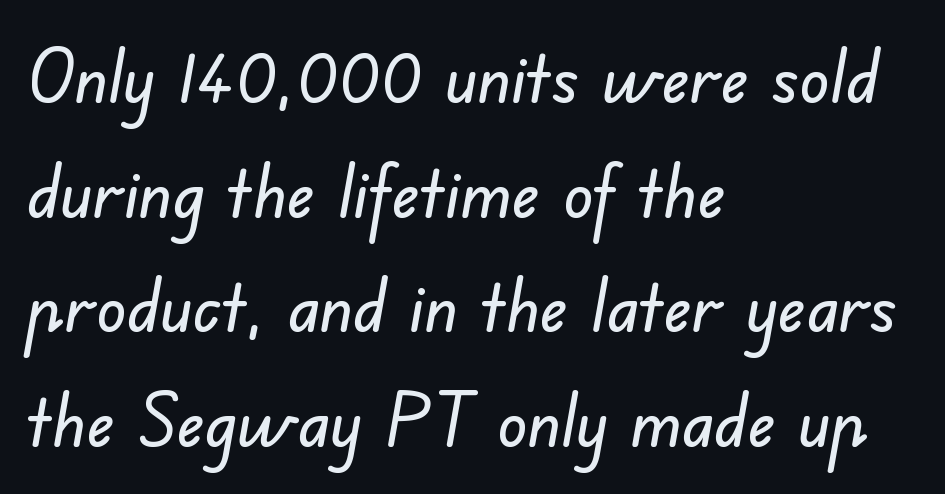
{"serif": "no", "width": "normal", "stroke_contrast": "low", "x_height": "small", "monospaced": "no", "underline": "no", "align": "left", "line_spacing": "normal", "line_spacing_ratio": 1.55, "letter_spacing": "normal", "letter_spacing_em": 0.0, "glyph_px": 74}
